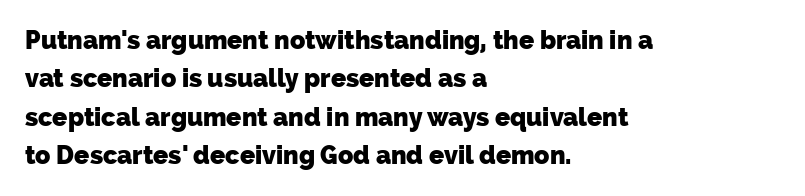
Q: Is the text bold? A: Yes.
Q: Is the text underlined? A: No.
Q: How is the paragraph aligned? A: Left-aligned.
Q: Is the spacing between letters normal or unusually wide? A: Normal.
Q: Is the spacing between lines tight, normal or loose? A: Normal.
